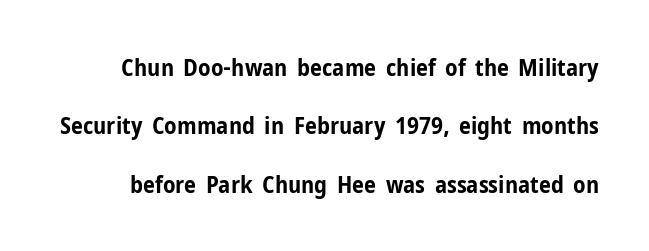
{"italic": "no", "bold": "yes", "underline": "no", "line_spacing": "loose", "line_spacing_ratio": 2.43, "letter_spacing": "normal", "letter_spacing_em": 0.0, "glyph_px": 24}
